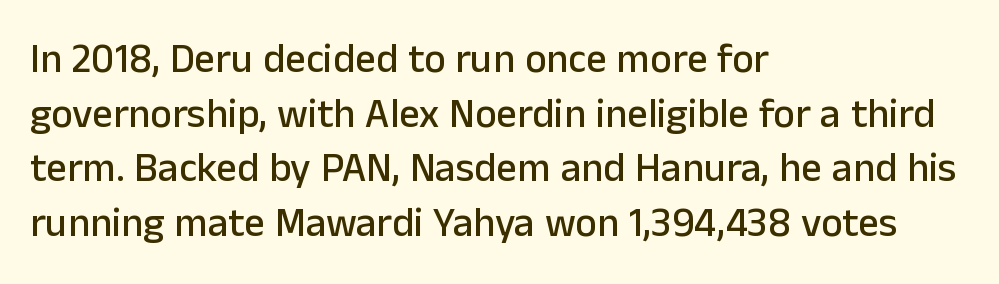
{"serif": "no", "italic": "no", "width": "normal", "stroke_contrast": "low", "x_height": "medium", "monospaced": "no", "underline": "no", "align": "left", "line_spacing": "normal", "line_spacing_ratio": 1.33, "letter_spacing": "normal", "letter_spacing_em": 0.0, "glyph_px": 41}
